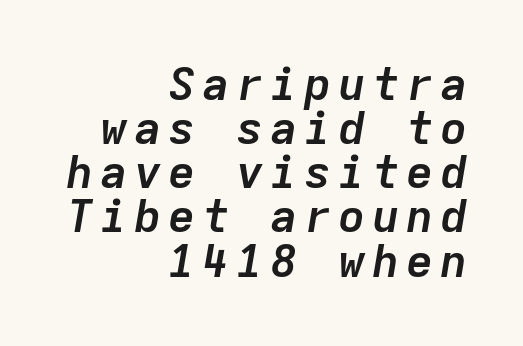
If you drew a line through each stem, it would be angled. You could barely slide anything between these rows. The space beneath each line is pristine and unruled. You could count columns in this text — the font is strictly monospaced. A flush-right, rag-left setting is used for this passage.
